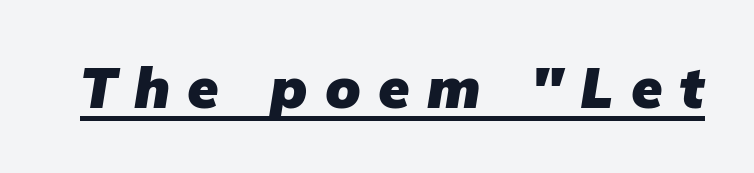
Q: Is the text bold? A: Yes.
Q: Is the typeface a serif or a sans-serif typeface? A: Sans-serif.
Q: Is the text underlined? A: Yes.
Q: Is the spacing between letters normal or unusually wide? A: Unusually wide.
Q: Width (condensed, normal, or wide)? A: Normal.
Q: Stroke contrast? A: Low.
Q: x-height? A: Medium.
Q: Monospaced? A: No.
